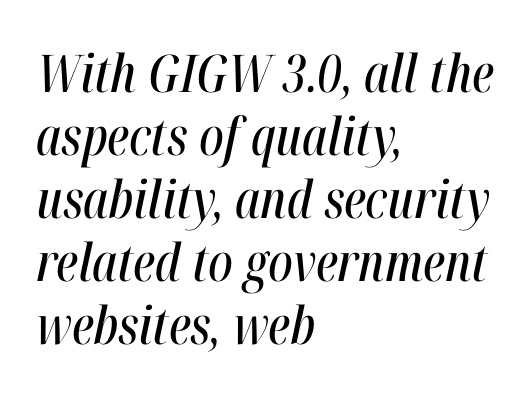
{"italic": "yes", "lean": "right", "slant_degrees": 12, "width": "condensed", "stroke_contrast": "high", "x_height": "medium", "monospaced": "no", "underline": "no", "align": "left", "line_spacing_ratio": 1.21, "letter_spacing": "normal", "letter_spacing_em": 0.0, "glyph_px": 52}
